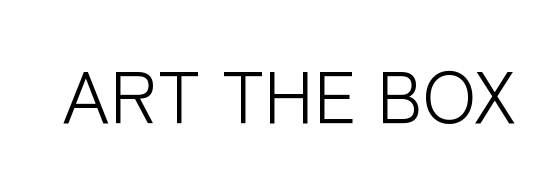
The strip under each line holds only bare page. A roman cut, with each character standing at attention. What stands out about the letter spacing? Nothing — it is the standard amount. Weight: regular or lighter.
